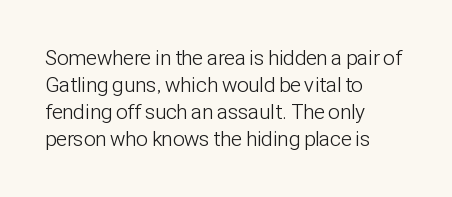
{"italic": "no", "bold": "no", "underline": "no", "align": "left", "line_spacing": "normal", "line_spacing_ratio": 1.29, "letter_spacing": "normal", "letter_spacing_em": 0.0, "glyph_px": 21}
